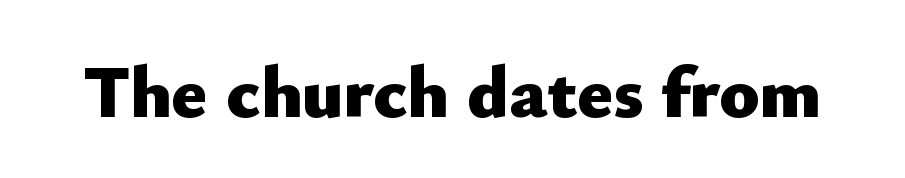
Q: Is the text bold? A: Yes.
Q: Is the text italic (slanted)? A: No, it is upright.
Q: Is the typeface a serif or a sans-serif typeface? A: Sans-serif.
Q: Is the text underlined? A: No.
Q: Is the spacing between letters normal or unusually wide? A: Normal.
Q: Width (condensed, normal, or wide)? A: Normal.
Q: Stroke contrast? A: Low.
Q: x-height? A: Small.
Q: Monospaced? A: No.
